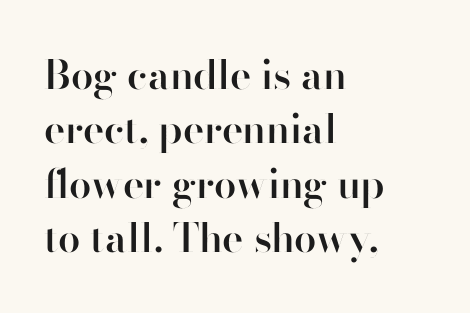
Q: Is the text bold? A: Semi-bold.
Q: Is the text italic (slanted)? A: No, it is upright.
Q: Is the typeface a serif or a sans-serif typeface? A: Sans-serif.
Q: Is the text underlined? A: No.
Q: How is the paragraph aligned? A: Left-aligned.
Q: Is the spacing between letters normal or unusually wide? A: Normal.
Q: Is the spacing between lines tight, normal or loose? A: Normal.
Q: Width (condensed, normal, or wide)? A: Normal.
Q: Stroke contrast? A: High.
Q: x-height? A: Small.
Q: Monospaced? A: No.
